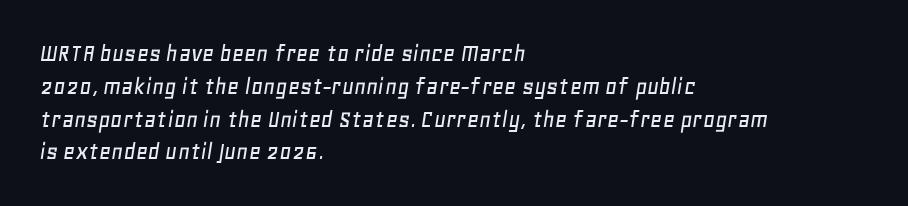
Evenly set lines give the paragraph a standard silhouette. Visually the block forms a straight wall on the left and a jagged coastline on the right. Observe the lean: these are italic letterforms. Beneath every word, the page is bare.
